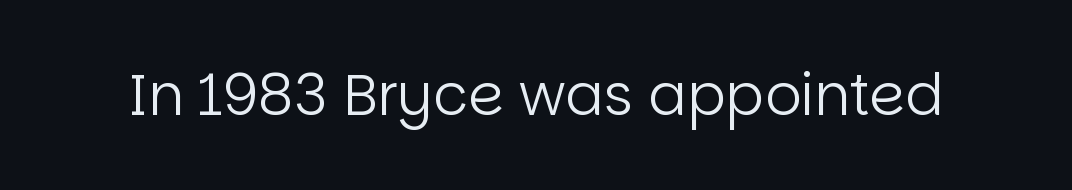
The image shows 57 px regular-weight sans-serif type, upright; set normal letter spacing, not underlined; low stroke contrast and a large x-height.
